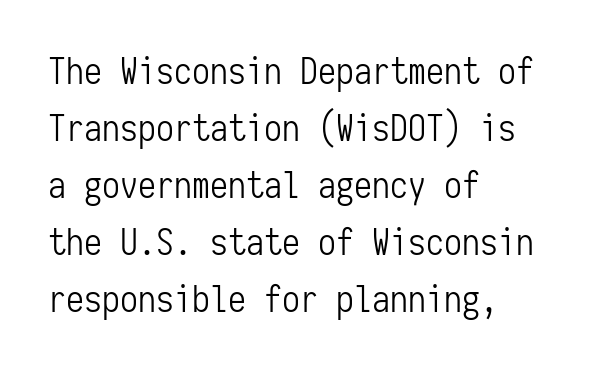
Q: Is the text bold? A: No.
Q: Is the text italic (slanted)? A: No, it is upright.
Q: Is the typeface a serif or a sans-serif typeface? A: Sans-serif.
Q: Is the text underlined? A: No.
Q: How is the paragraph aligned? A: Left-aligned.
Q: Is the spacing between letters normal or unusually wide? A: Normal.
Q: Is the spacing between lines tight, normal or loose? A: Normal.
Q: Width (condensed, normal, or wide)? A: Condensed.
Q: Stroke contrast? A: Low.
Q: x-height? A: Medium.
Q: Monospaced? A: Yes.
